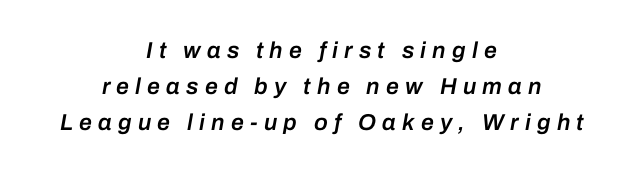
The horizontal fit of the characters is loose and conspicuously gappy. These lines carry some extra weight — a demibold, not a full bold. How would I describe the line gaps? Plain and ordinary. The passage shown leans; its letterforms are oblique. Letters rest on an invisible, unmarked baseline. The text block is weighted toward neither margin, spreading evenly from the middle.
